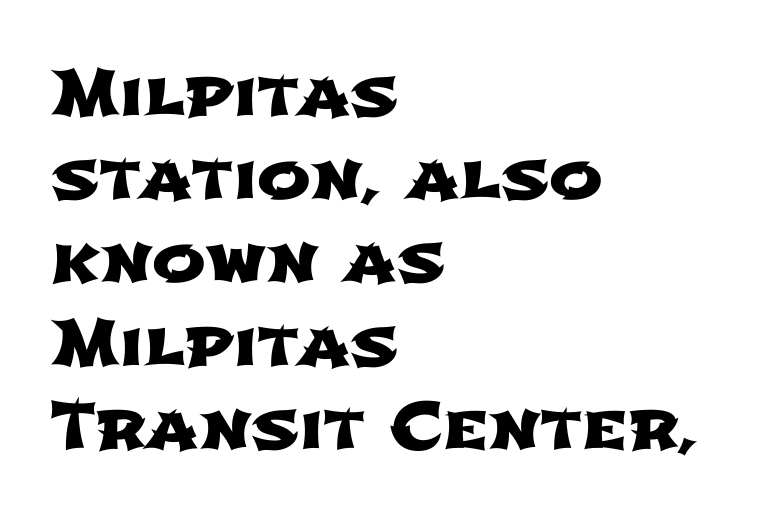
Each line starts at the same left margin while the right side varies. Underline: absent. Characters follow at the spacing the type designer built in. Classification — sans serif.
